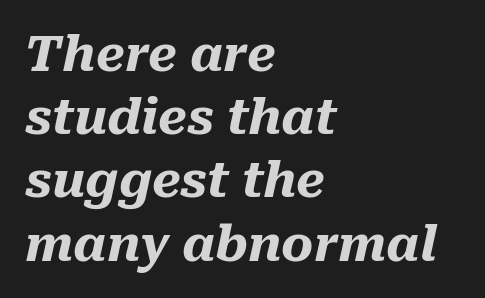
The image shows 49 px heavy type, italic (leaning right); set left-aligned, normal line spacing (1.29x), normal letter spacing, not underlined; medium stroke contrast and a medium x-height.
